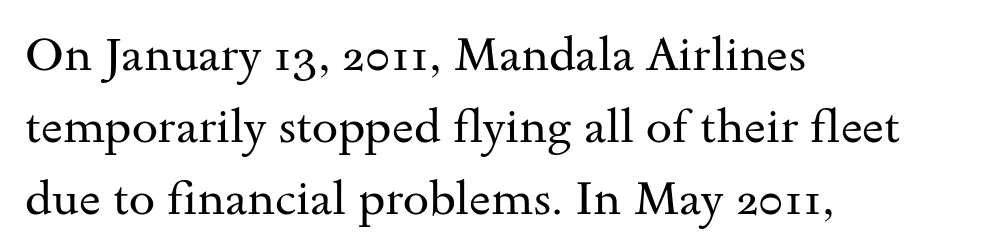
These lines stack with their left ends in a neat column. The letterforms sit at book weight or below. Nobody drew a line under any word here. Looks like regular typesetting: each glyph gets only the width it needs.
